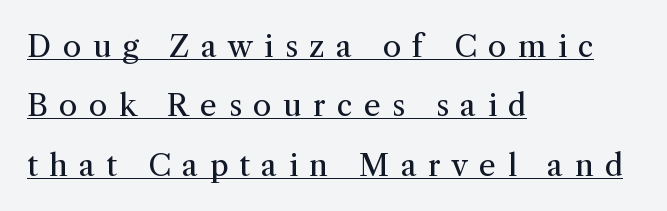
A typesetter would call this proportional, since set widths differ per character. Caption: face not bold, strokes unweighted. The line texture is sparse and dotted thanks to wide tracking. In terms of letterform style, serifs are clearly present. A great deal of white space separates one row of letters from the next.
